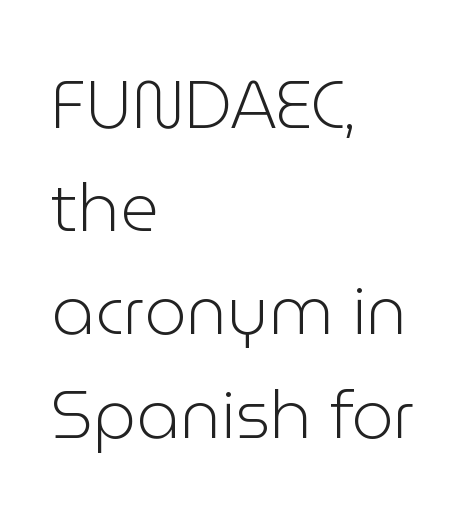
A sans-serif font was chosen for this passage. Type without underlining. Spacing verdict: proportional, widths tailored to each character. Every character sits straight up, as roman type does. The characters are drawn with everyday or finer stroke widths. Does the copy run flush right? No — it runs flush left.
